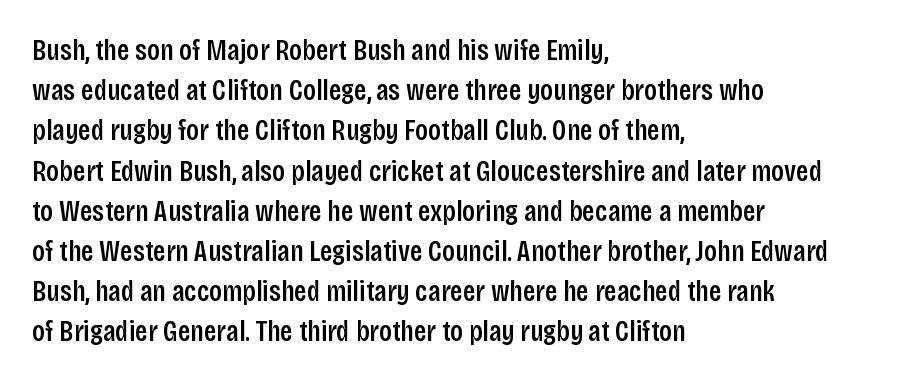
The image shows 30 px semibold, condensed sans-serif type, upright; set left-aligned, normal line spacing (1.34x), normal letter spacing, not underlined; low stroke contrast and a large x-height.
